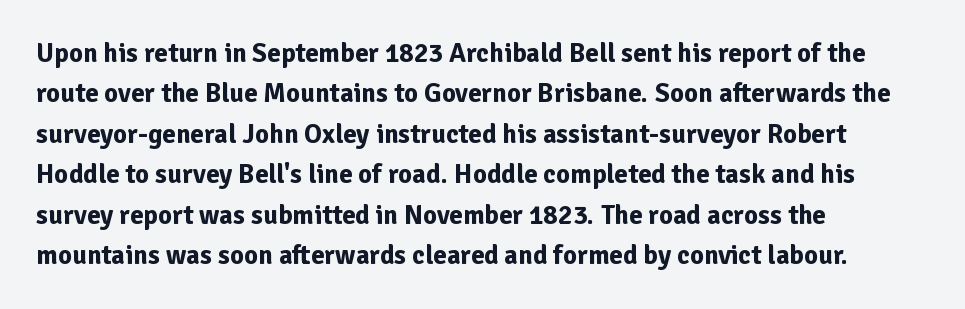
{"italic": "no", "bold": "yes", "underline": "no", "align": "left", "line_spacing": "normal", "line_spacing_ratio": 1.5, "letter_spacing": "normal", "letter_spacing_em": 0.0, "glyph_px": 27}
